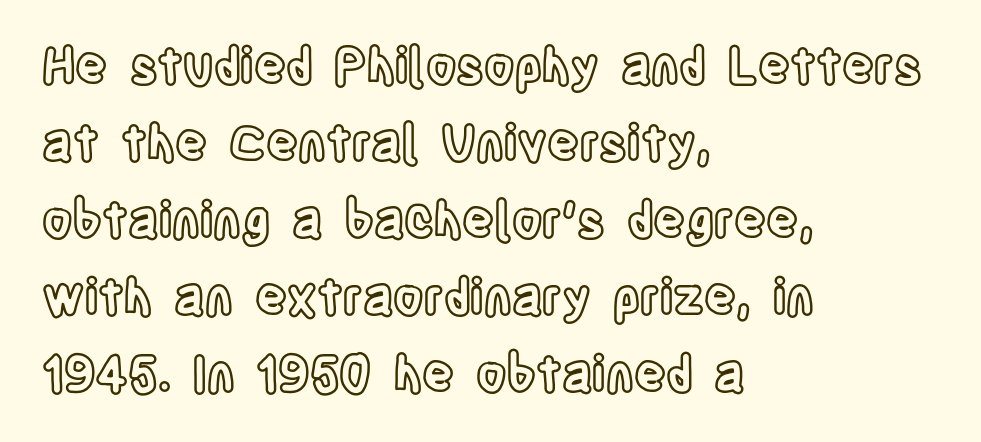
Q: Is the text italic (slanted)? A: No, it is upright.
Q: Is the text underlined? A: No.
Q: How is the paragraph aligned? A: Left-aligned.
Q: Is the spacing between letters normal or unusually wide? A: Normal.
Q: Is the spacing between lines tight, normal or loose? A: Normal.
Q: Width (condensed, normal, or wide)? A: Condensed.
Q: x-height? A: Large.
Q: Monospaced? A: No.
